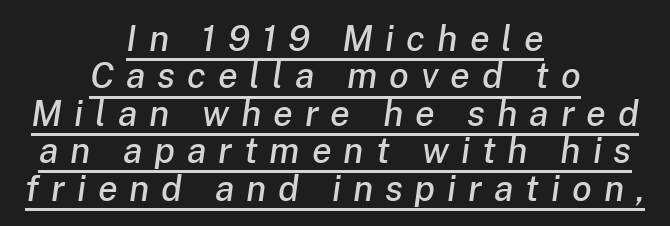
The image shows 36 px text type, italic (leaning right); set centered, tight line spacing (1.04x), unusually wide letter spacing (+0.33 em), underlined; low stroke contrast and a medium x-height.
